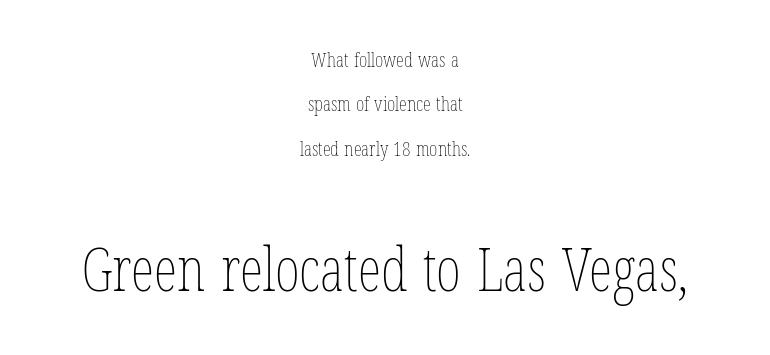
{"italic": "no", "bold": "no", "weight": "thin", "width": "condensed", "stroke_contrast": "low", "x_height": "medium", "monospaced": "no", "underline": "no", "align": "center", "line_spacing": "loose", "line_spacing_ratio": 2.22, "letter_spacing": "normal", "letter_spacing_em": 0.0, "larger_block": "second", "size_ratio": 3.0, "glyph_px": 60}
